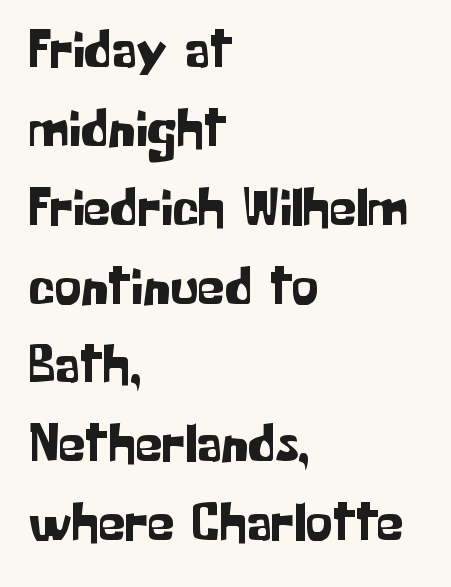
Caption: standard tracking, unaltered. Line beginnings align vertically; line endings do not. Do the letters lean? They stand straight. I'd call this a sans setting — the letters go barefoot. A clean baseline with only descenders dipping below it. The rendering uses a moderate line-height, typical for paragraphs.
